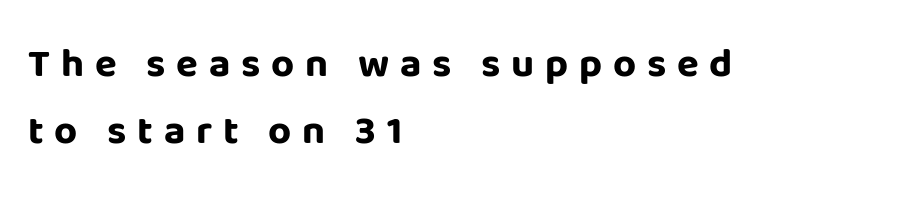
Q: Is the text bold? A: Yes.
Q: Is the text italic (slanted)? A: No, it is upright.
Q: Is the typeface a serif or a sans-serif typeface? A: Sans-serif.
Q: Is the text underlined? A: No.
Q: How is the paragraph aligned? A: Left-aligned.
Q: Is the spacing between letters normal or unusually wide? A: Unusually wide.
Q: Is the spacing between lines tight, normal or loose? A: Normal.
Q: Width (condensed, normal, or wide)? A: Normal.
Q: Stroke contrast? A: Low.
Q: x-height? A: Large.
Q: Monospaced? A: No.
